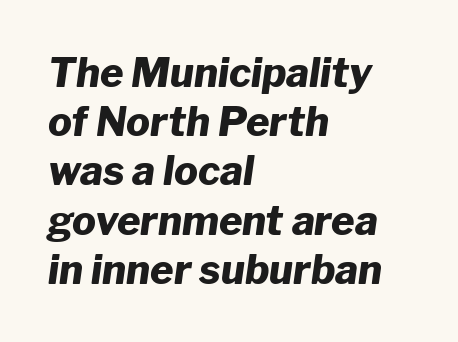
Looks like regular typesetting: each glyph gets only the width it needs. Descenders hang freely into open space. Notice how thick the strokes are: this is what a full bold looks like. Would a proofreader flag this as italicized? Yes.
